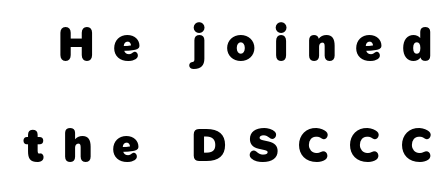
{"serif": "no", "bold": "yes", "weight": "heavy", "width": "normal", "stroke_contrast": "low", "x_height": "medium", "monospaced": "no", "underline": "no", "line_spacing": "loose", "line_spacing_ratio": 2.11, "letter_spacing": "wide", "letter_spacing_em": 0.39, "glyph_px": 48}
